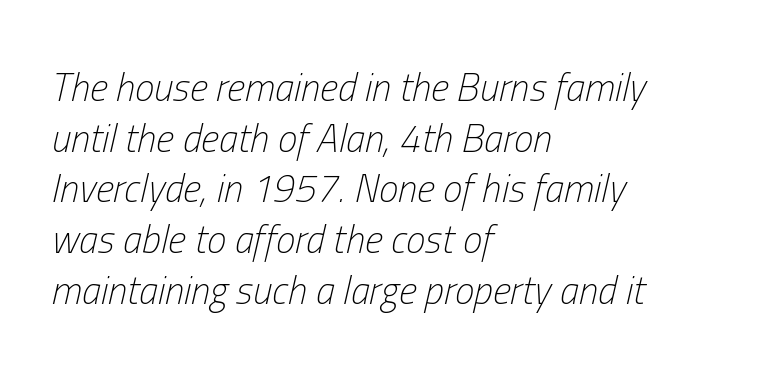
The image shows 39 px light, condensed type, italic (leaning right); set left-aligned, normal line spacing (1.3x), normal letter spacing, not underlined; low stroke contrast and a medium x-height.
